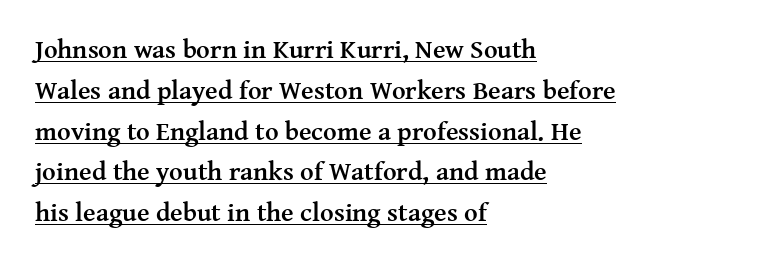
The font's upright variant was chosen for this text. Caption: lettering with a line underneath. The type is set solid horizontally, with unmodified tracking. Regarding leading, the lines here are spaced in the standard way.
